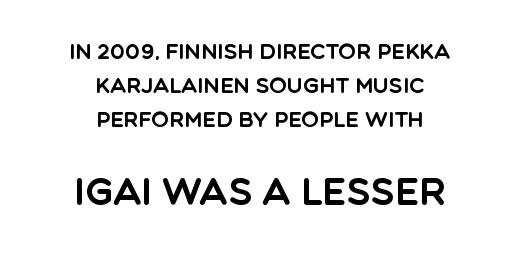
{"serif": "no", "italic": "no", "width": "normal", "x_height": "large", "monospaced": "no", "underline": "no", "align": "center", "line_spacing": "normal", "line_spacing_ratio": 1.63, "letter_spacing": "normal", "letter_spacing_em": 0.0, "larger_block": "second", "size_ratio": 1.76, "glyph_px": 37}
